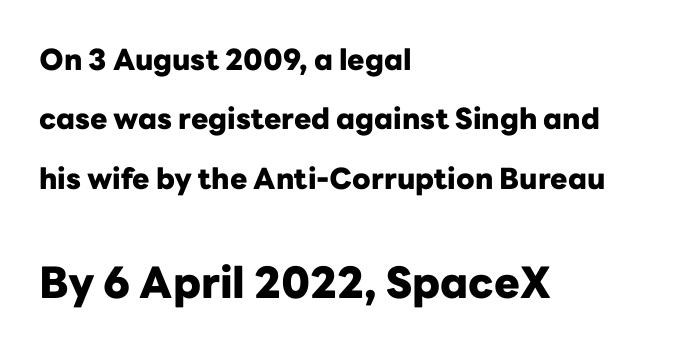
Observe the absence of serifs on each vertical stroke in this sample. The foot of each line stays bare and open. Larger block? The one below; the one above is distinctly smaller. The line texture is even and compact thanks to regular tracking.
